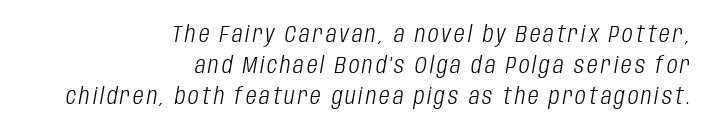
Q: Is the text bold? A: No.
Q: Is the text italic (slanted)? A: Yes, it leans right by about 10 degrees.
Q: Is the text underlined? A: No.
Q: How is the paragraph aligned? A: Right-aligned.
Q: Is the spacing between lines tight, normal or loose? A: Normal.
